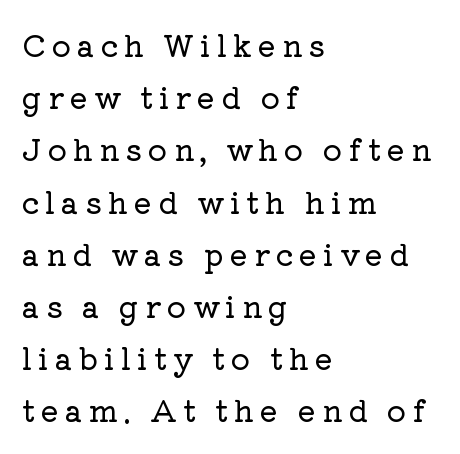
The image shows 30 px serif type, upright; set left-aligned, line spacing 1.74x, unusually wide letter spacing (+0.2 em), not underlined; low stroke contrast and a medium x-height.
